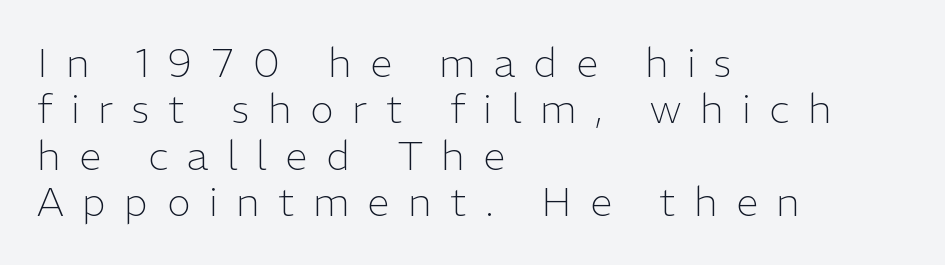
Q: Is the text bold? A: No.
Q: Is the text italic (slanted)? A: No, it is upright.
Q: Is the typeface a serif or a sans-serif typeface? A: Sans-serif.
Q: Is the text underlined? A: No.
Q: How is the paragraph aligned? A: Left-aligned.
Q: Is the spacing between letters normal or unusually wide? A: Unusually wide.
Q: Width (condensed, normal, or wide)? A: Normal.
Q: Stroke contrast? A: Low.
Q: x-height? A: Medium.
Q: Monospaced? A: No.
